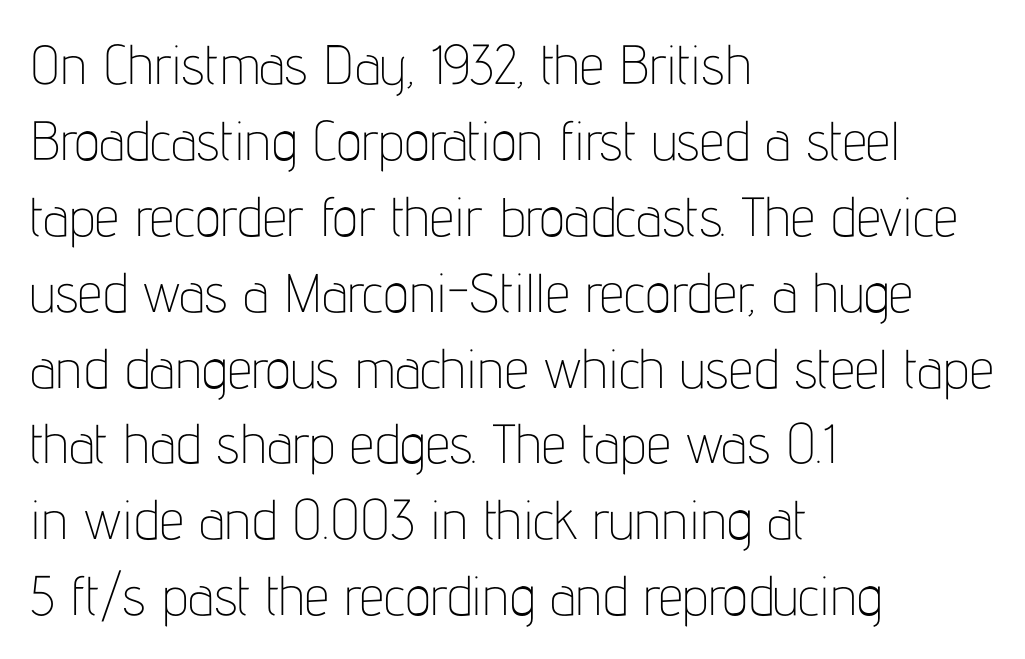
All the whitespace from short lines collects on the right. A typesetter would mark this as roman, not italic. A bare baseline throughout the passage. This reads as an unemphasized weight, regular at the heaviest. Nobody touched the tracking dial on this one.
